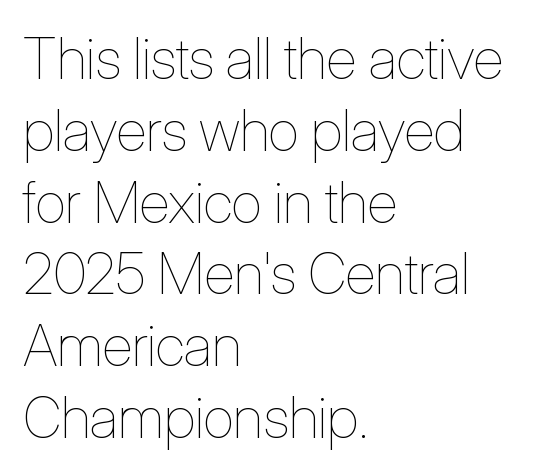
Q: Is the text bold? A: No.
Q: Is the text italic (slanted)? A: No, it is upright.
Q: Is the text underlined? A: No.
Q: How is the paragraph aligned? A: Left-aligned.
Q: Is the spacing between letters normal or unusually wide? A: Normal.
Q: Is the spacing between lines tight, normal or loose? A: Normal.
Q: Width (condensed, normal, or wide)? A: Condensed.
Q: Stroke contrast? A: Low.
Q: x-height? A: Medium.
Q: Monospaced? A: No.
